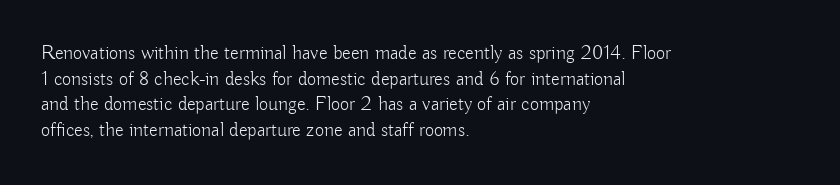
{"italic": "no", "bold": "no", "underline": "no", "align": "left", "line_spacing": "normal", "line_spacing_ratio": 1.28, "letter_spacing": "normal", "letter_spacing_em": 0.0, "glyph_px": 20}
